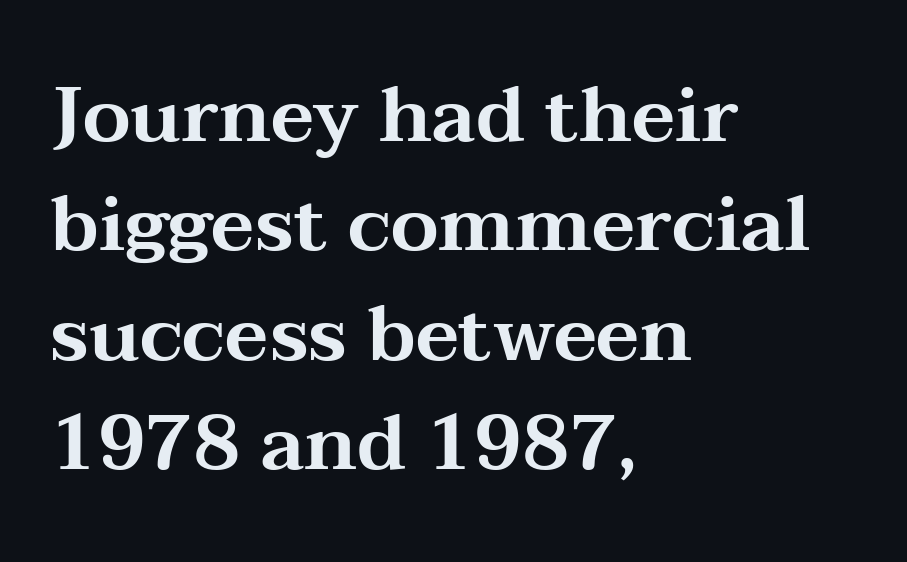
Unmarked baselines from the first word to the last. The rag falls on the right side of this text block. Every stem runs plumb, perpendicular to the baseline. Varying glyph widths throughout — classic text-font behaviour.
